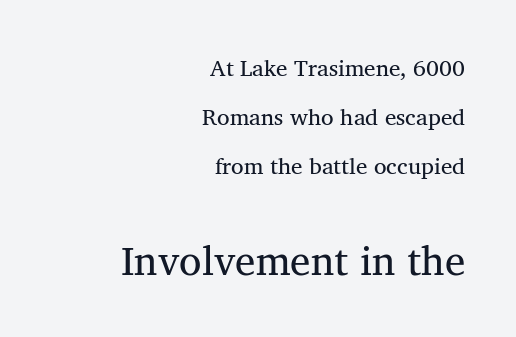
{"serif": "yes", "italic": "no", "width": "normal", "stroke_contrast": "medium", "x_height": "medium", "monospaced": "no", "underline": "no", "align": "right", "line_spacing": "loose", "line_spacing_ratio": 2.13, "letter_spacing": "normal", "letter_spacing_em": 0.0, "larger_block": "second", "size_ratio": 1.78, "glyph_px": 41}
